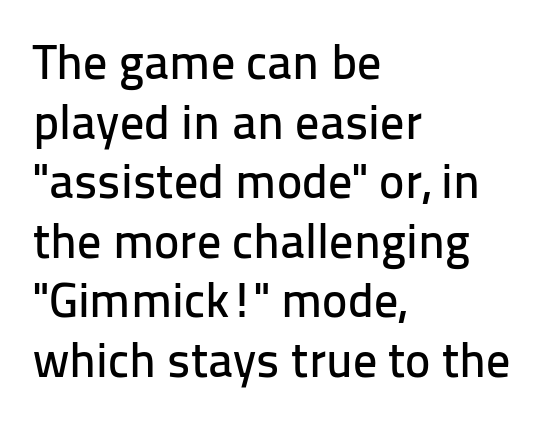
This rendering features lettering with no underline. Italic? Not at all — the glyphs are vertical. You could not count columns in this text — the font is proportionally spaced. The lines are quadded left. In terms of letterform style, serifs are entirely absent. Tracking value appears to be zero — textbook default spacing.
